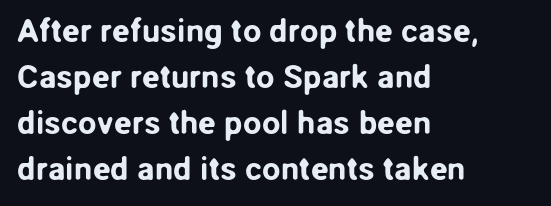
Leftover space on each line is placed entirely after the last word. No word sits above an underline. Regular leading. Inter-character spacing is left at the font's built-in metrics. Think of a printed novel: that variable character pitch is what you see here.
